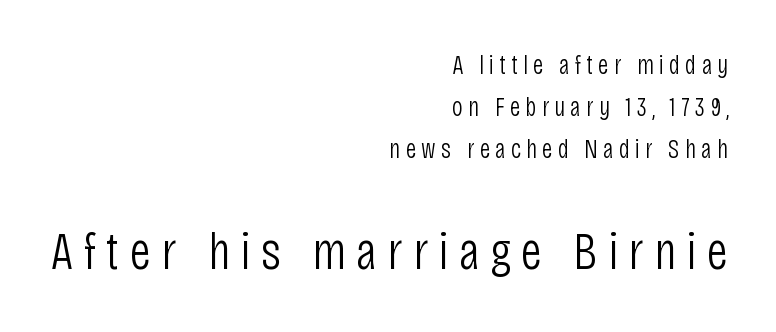
Q: Is the text bold? A: No.
Q: Is the text italic (slanted)? A: No, it is upright.
Q: Is the typeface a serif or a sans-serif typeface? A: Sans-serif.
Q: Is the text underlined? A: No.
Q: How is the paragraph aligned? A: Right-aligned.
Q: Is the spacing between lines tight, normal or loose? A: Normal.
Q: Which block of text is set in a larger size, the first (top) or the second (bottom)? A: The second (bottom) one.
Q: Width (condensed, normal, or wide)? A: Condensed.
Q: Stroke contrast? A: Low.
Q: x-height? A: Large.
Q: Monospaced? A: No.
